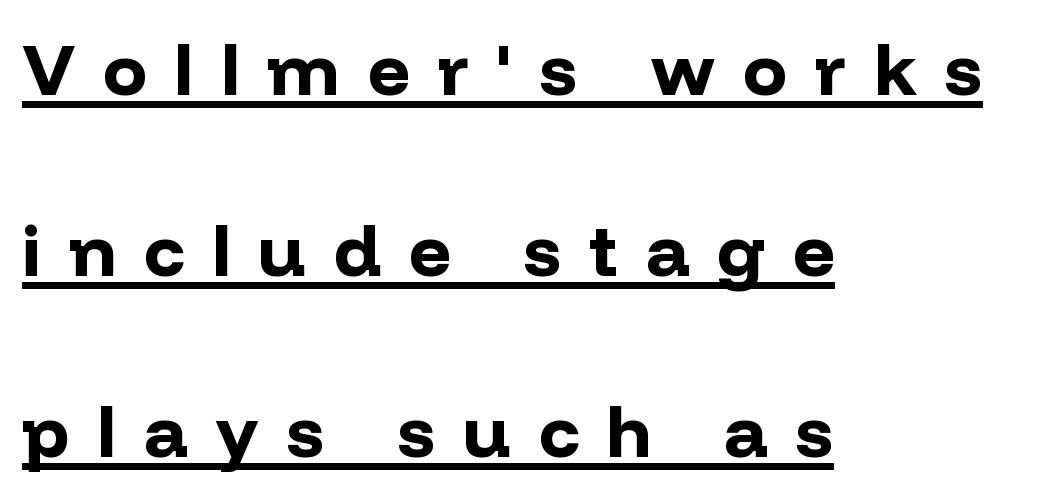
Q: Is the text bold? A: Yes.
Q: Is the text italic (slanted)? A: No, it is upright.
Q: Is the typeface a serif or a sans-serif typeface? A: Sans-serif.
Q: Is the text underlined? A: Yes.
Q: How is the paragraph aligned? A: Left-aligned.
Q: Is the spacing between letters normal or unusually wide? A: Unusually wide.
Q: Is the spacing between lines tight, normal or loose? A: Loose.
Q: Width (condensed, normal, or wide)? A: Normal.
Q: Stroke contrast? A: Low.
Q: x-height? A: Medium.
Q: Monospaced? A: No.
